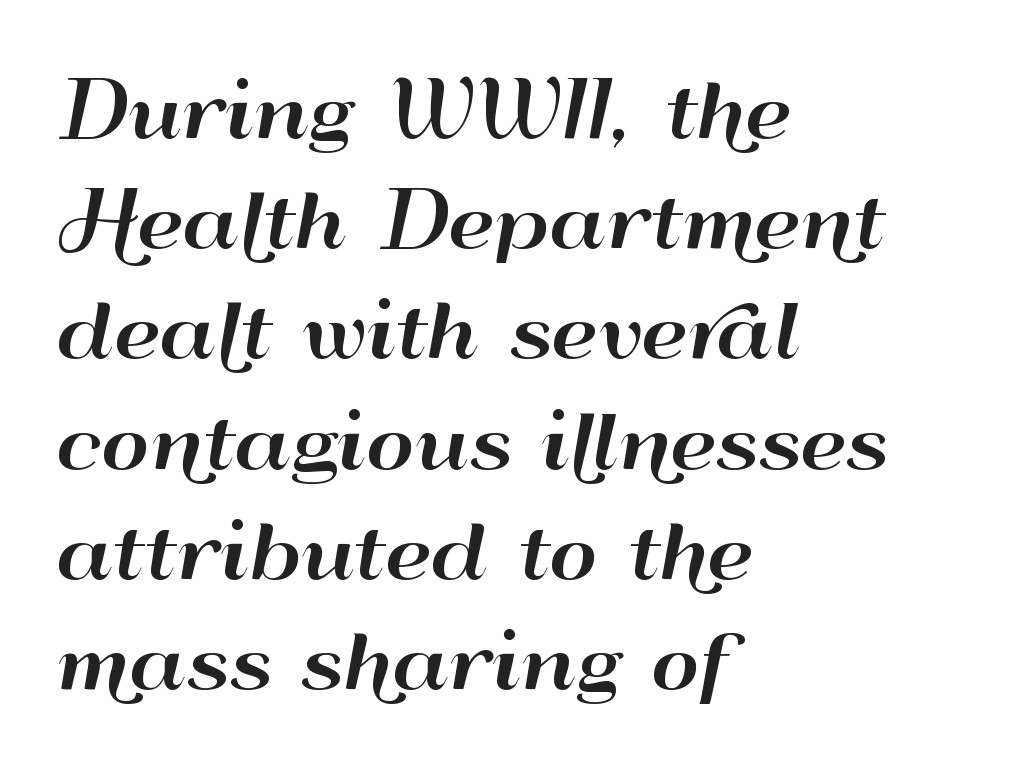
{"serif": "no", "width": "wide", "stroke_contrast": "high", "x_height": "small", "monospaced": "no", "underline": "no", "align": "left", "line_spacing": "normal", "line_spacing_ratio": 1.47, "letter_spacing": "normal", "letter_spacing_em": 0.0, "glyph_px": 75}
